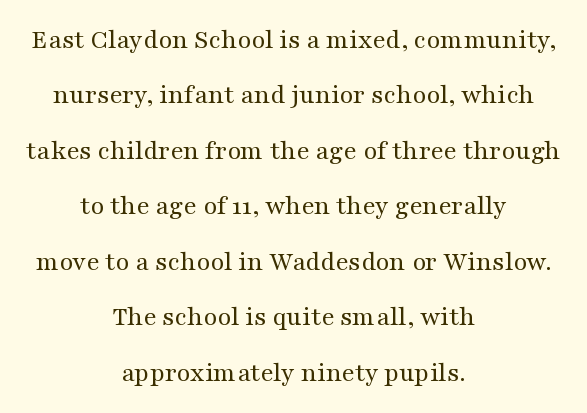
Descenders hang freely into open space. Characters remain perfectly vertical along every line. Nothing heavy about these letters — not bold at all. The rendering keeps characters at their native spacing. This rendering employs a face with finishing strokes, i.e., a serif.
